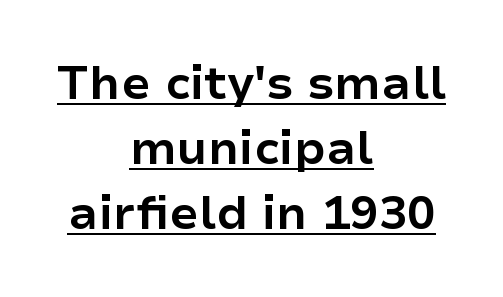
The image shows 47 px bold sans-serif type, upright; set centered, normal line spacing (1.38x), normal letter spacing, underlined; low stroke contrast and a medium x-height.
